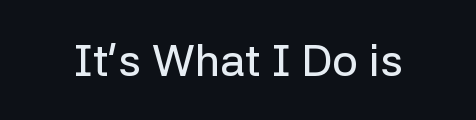
The image shows 45 px sans-serif type, upright; set normal letter spacing, not underlined; low stroke contrast and a medium x-height.
